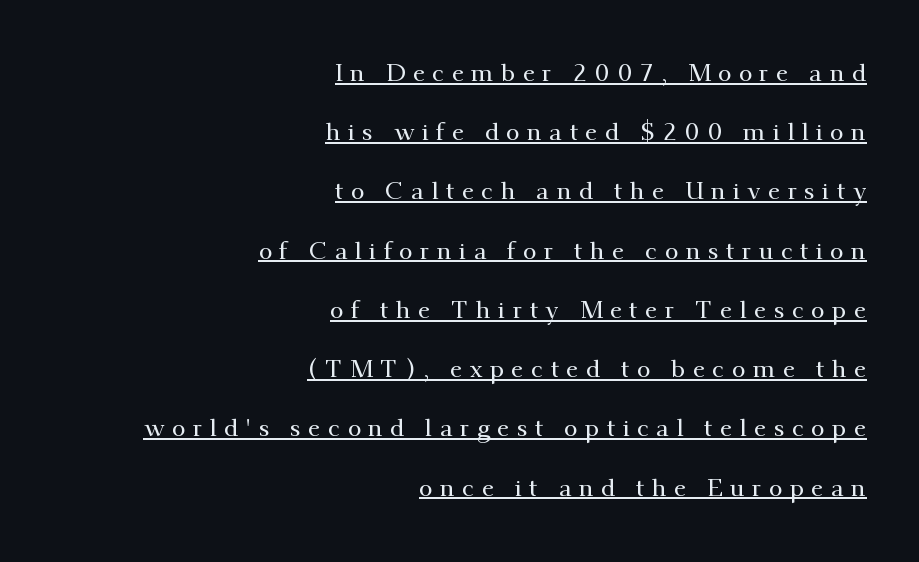
Q: Is the text italic (slanted)? A: No, it is upright.
Q: Is the text underlined? A: Yes.
Q: How is the paragraph aligned? A: Right-aligned.
Q: Is the spacing between letters normal or unusually wide? A: Unusually wide.
Q: Is the spacing between lines tight, normal or loose? A: Loose.
